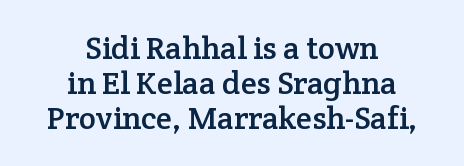
Q: Is the text italic (slanted)? A: No, it is upright.
Q: Is the typeface a serif or a sans-serif typeface? A: Serif.
Q: Is the text underlined? A: No.
Q: How is the paragraph aligned? A: Centered.
Q: Is the spacing between letters normal or unusually wide? A: Normal.
Q: Is the spacing between lines tight, normal or loose? A: Tight.
Q: Width (condensed, normal, or wide)? A: Normal.
Q: Stroke contrast? A: Low.
Q: x-height? A: Medium.
Q: Monospaced? A: No.
